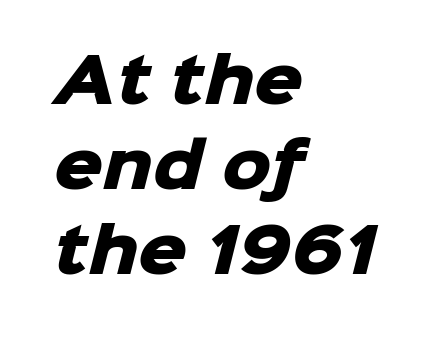
Q: Is the text bold? A: Yes.
Q: Is the typeface a serif or a sans-serif typeface? A: Sans-serif.
Q: Is the text underlined? A: No.
Q: How is the paragraph aligned? A: Left-aligned.
Q: Is the spacing between letters normal or unusually wide? A: Normal.
Q: Is the spacing between lines tight, normal or loose? A: Normal.
Q: Width (condensed, normal, or wide)? A: Normal.
Q: Stroke contrast? A: Low.
Q: x-height? A: Medium.
Q: Monospaced? A: No.
